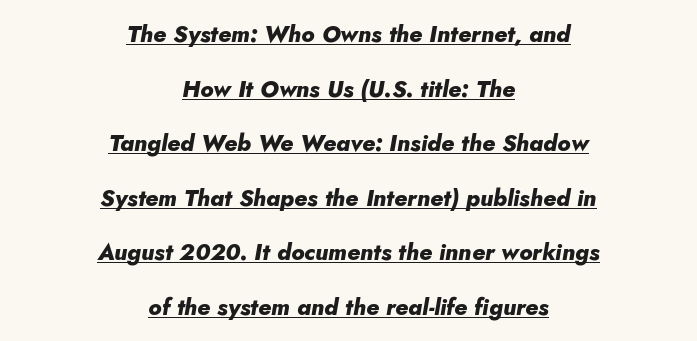
The image shows 23 px bold type, italic (leaning right); set centered, loose line spacing (2.37x), normal letter spacing, underlined.
